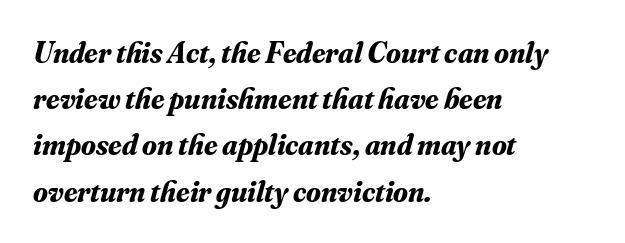
Chunky letters — that's bold for sure. Each line starts at the same left margin while the right side varies. Tall strokes in this sample are angled rather than plumb. The designer went with a serif here, giving each stem small feet. Any mark beneath the type? The region is blank. Regarding leading, the lines here are spaced in the standard way.
